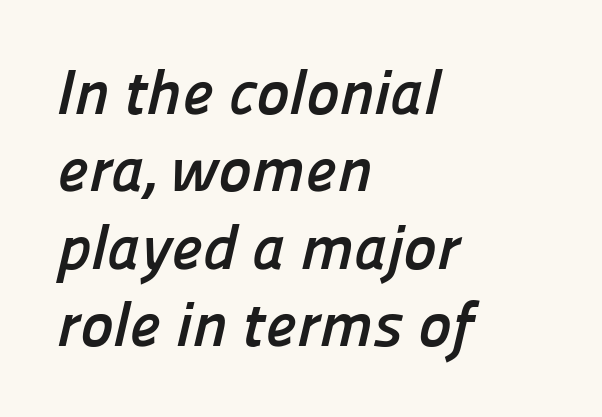
Q: Is the text bold? A: Yes.
Q: Is the typeface a serif or a sans-serif typeface? A: Sans-serif.
Q: Is the text underlined? A: No.
Q: How is the paragraph aligned? A: Left-aligned.
Q: Is the spacing between letters normal or unusually wide? A: Normal.
Q: Width (condensed, normal, or wide)? A: Normal.
Q: Stroke contrast? A: Low.
Q: x-height? A: Medium.
Q: Monospaced? A: No.
